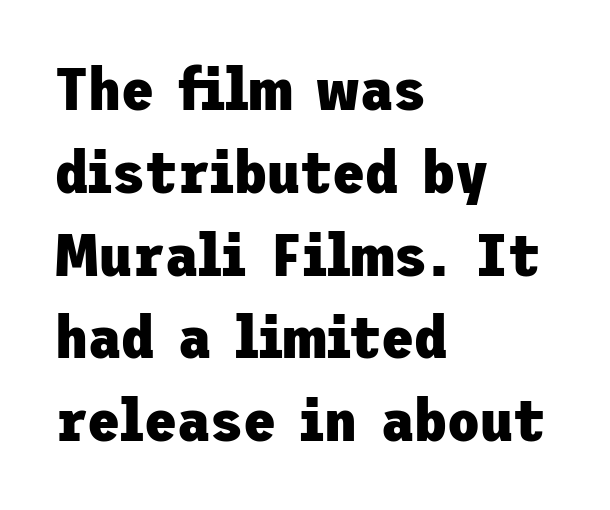
Q: Is the text bold? A: Yes.
Q: Is the text italic (slanted)? A: No, it is upright.
Q: Is the typeface a serif or a sans-serif typeface? A: Sans-serif.
Q: Is the text underlined? A: No.
Q: How is the paragraph aligned? A: Left-aligned.
Q: Is the spacing between letters normal or unusually wide? A: Normal.
Q: Is the spacing between lines tight, normal or loose? A: Normal.
Q: Width (condensed, normal, or wide)? A: Normal.
Q: Stroke contrast? A: Low.
Q: x-height? A: Medium.
